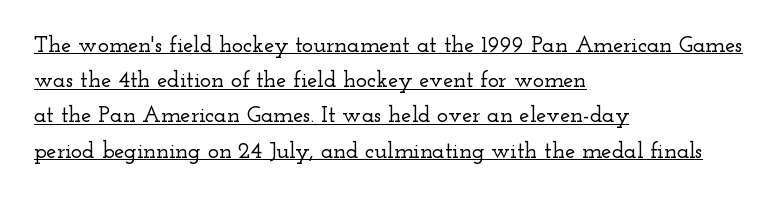
{"italic": "no", "underline": "yes", "align": "left", "line_spacing": "normal", "line_spacing_ratio": 1.53, "letter_spacing": "normal", "letter_spacing_em": 0.0, "glyph_px": 23}
